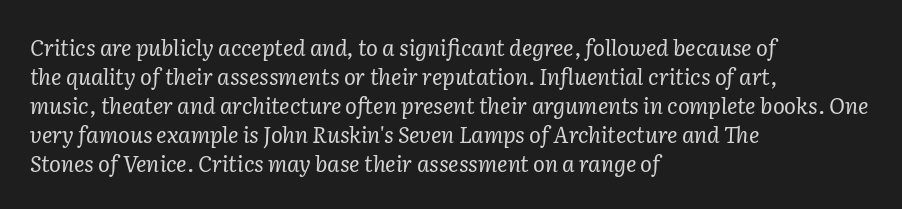
The image shows 22 px text type, italic (leaning right); set left-aligned, normal line spacing (1.32x), normal letter spacing, not underlined.
